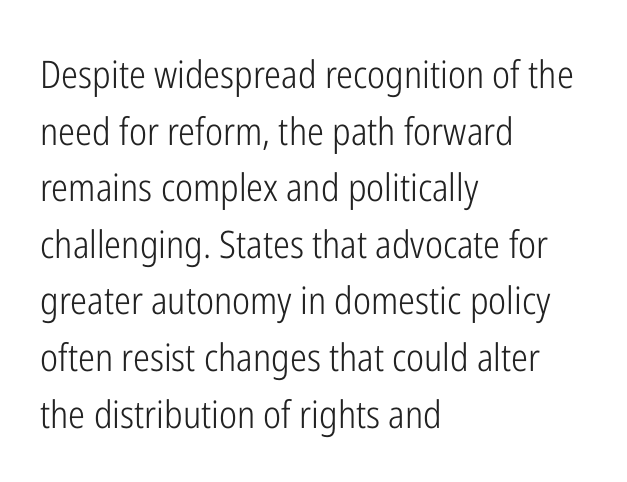
{"serif": "no", "italic": "no", "bold": "no", "weight": "light", "width": "condensed", "stroke_contrast": "low", "x_height": "medium", "monospaced": "no", "underline": "no", "align": "left", "line_spacing": "normal", "line_spacing_ratio": 1.49, "letter_spacing": "normal", "letter_spacing_em": 0.0, "glyph_px": 38}
